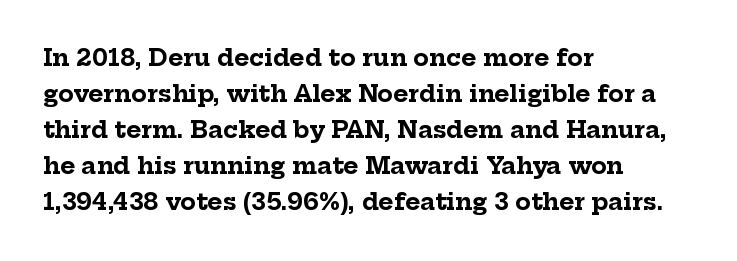
The image shows 23 px bold type, upright; set left-aligned, normal line spacing (1.57x), normal letter spacing, not underlined.
